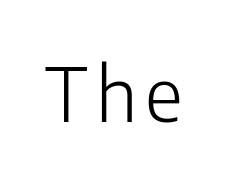
Every character sits straight up, as roman type does. A typesetter would call this proportional, since set widths differ per character. Stems here are at most as thick as an everyday book face. Unlike a traditional serif, this face leaves its strokes unadorned. Quick note: underline off.
